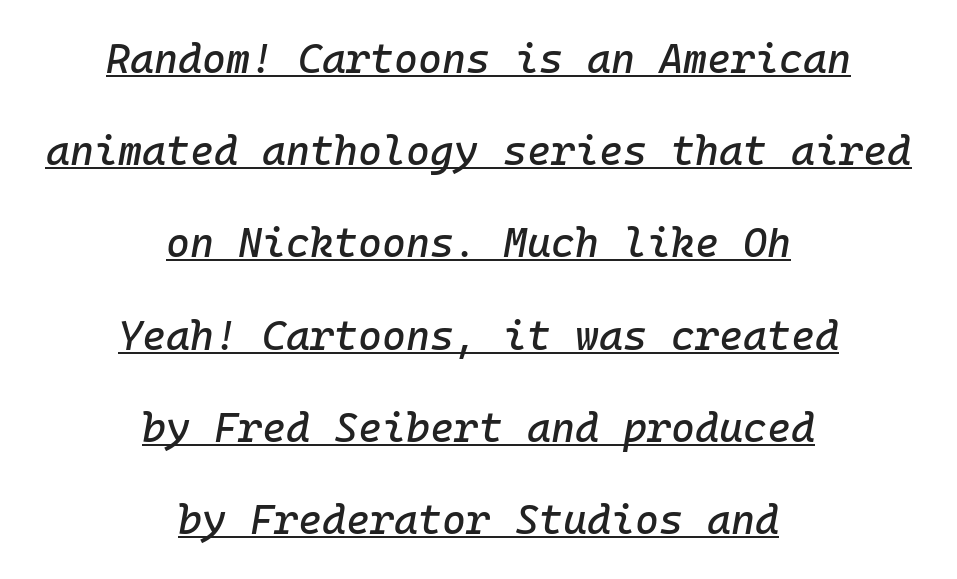
Horizontal bands of white between lines are thick stripes. Yep, that's italic — everything's leaning. The paragraph shown floats in the horizontal middle. What stands out about the letter spacing? Nothing — it is the standard amount.
